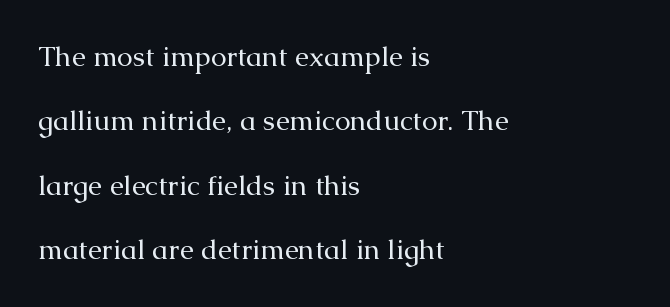
Q: Is the text bold? A: No.
Q: Is the text italic (slanted)? A: No, it is upright.
Q: Is the typeface a serif or a sans-serif typeface? A: Serif.
Q: Is the text underlined? A: No.
Q: How is the paragraph aligned? A: Left-aligned.
Q: Is the spacing between letters normal or unusually wide? A: Normal.
Q: Is the spacing between lines tight, normal or loose? A: Loose.
Q: Width (condensed, normal, or wide)? A: Normal.
Q: Stroke contrast? A: Medium.
Q: x-height? A: Medium.
Q: Monospaced? A: No.
